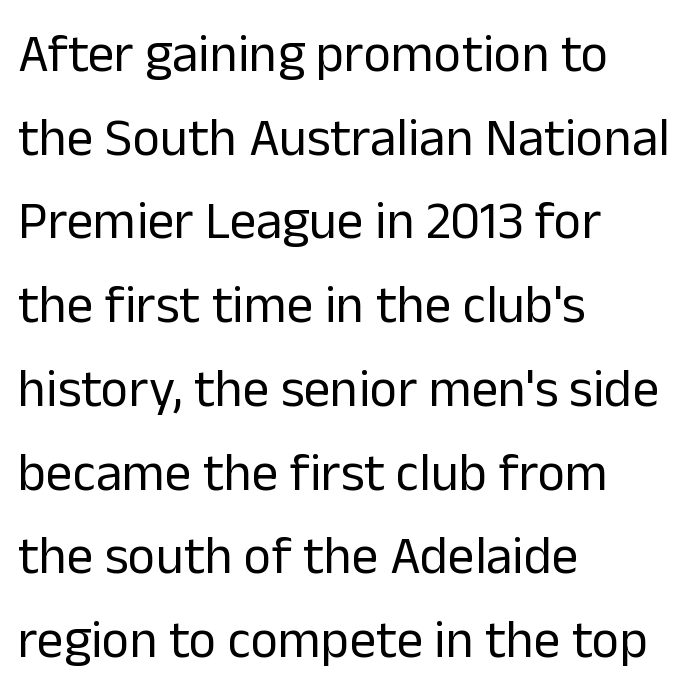
Q: Is the text bold? A: No.
Q: Is the text italic (slanted)? A: No, it is upright.
Q: Is the typeface a serif or a sans-serif typeface? A: Sans-serif.
Q: Is the text underlined? A: No.
Q: How is the paragraph aligned? A: Left-aligned.
Q: Is the spacing between letters normal or unusually wide? A: Normal.
Q: Is the spacing between lines tight, normal or loose? A: Normal.
Q: Width (condensed, normal, or wide)? A: Normal.
Q: Stroke contrast? A: Low.
Q: x-height? A: Medium.
Q: Monospaced? A: No.
